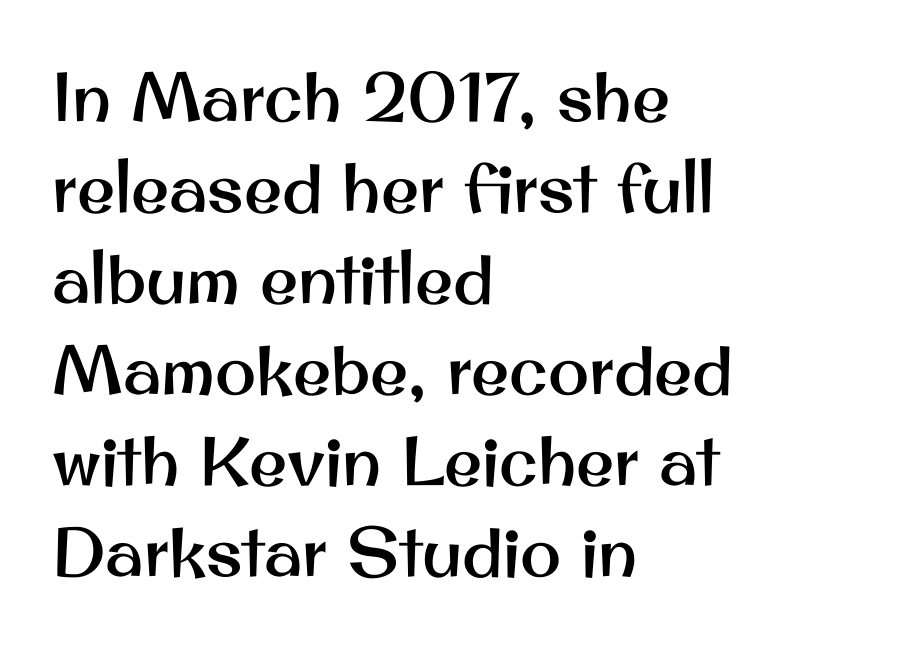
The image shows 69 px sans-serif type, upright; set left-aligned, normal line spacing (1.32x), normal letter spacing, not underlined; medium stroke contrast and a small x-height.
